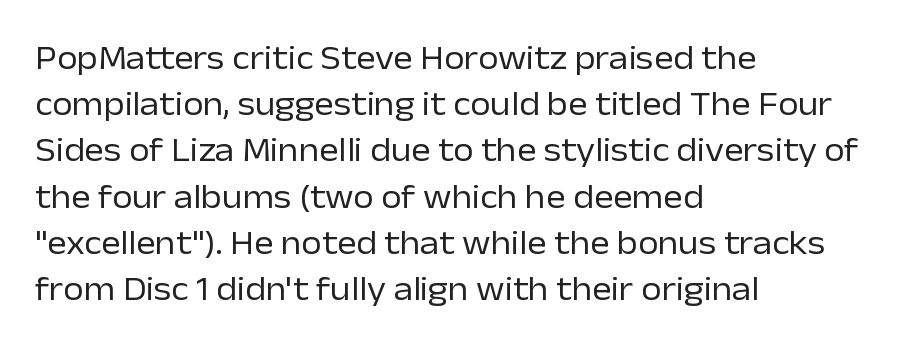
The image shows 33 px regular-weight sans-serif type, upright; set left-aligned, normal line spacing (1.4x), normal letter spacing, not underlined; low stroke contrast and a medium x-height.
